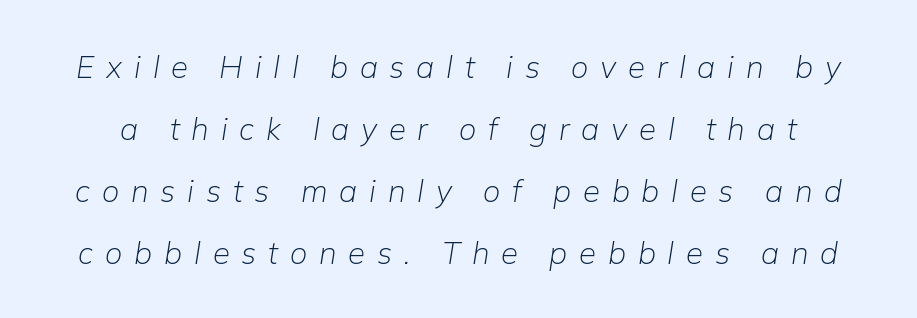
The image shows 31 px light type, italic (leaning right); set loose line spacing (2.0x), unusually wide letter spacing (+0.38 em), not underlined; low stroke contrast and a medium x-height.
